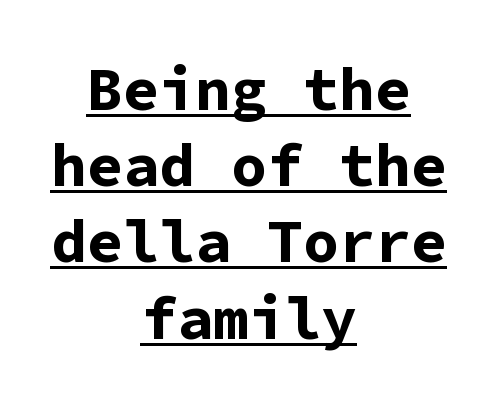
Q: Is the text bold? A: Yes.
Q: Is the text italic (slanted)? A: No, it is upright.
Q: Is the typeface a serif or a sans-serif typeface? A: Sans-serif.
Q: Is the text underlined? A: Yes.
Q: How is the paragraph aligned? A: Centered.
Q: Is the spacing between letters normal or unusually wide? A: Normal.
Q: Is the spacing between lines tight, normal or loose? A: Normal.
Q: Width (condensed, normal, or wide)? A: Normal.
Q: Stroke contrast? A: Low.
Q: x-height? A: Medium.
Q: Monospaced? A: Yes.
